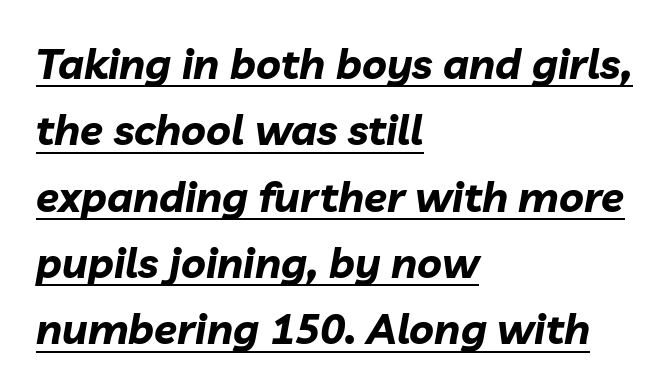
Every word sits above its own underline. Every character sits at an angle, as italics do. Here the designer chose a conventional face with non-uniform glyph widths. Typeset ragged right — the left edge is the straight one. Chunky letters — that's bold for sure.
